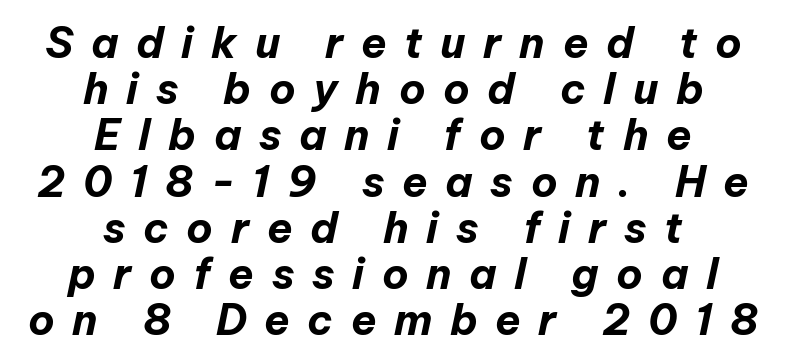
One-word summary of the alignment: center. Here the designer chose a conventional face with non-uniform glyph widths. Characters are canted at an angle relative to the baseline's perpendicular. The block of text is dense from top to bottom, with scant space between rows. The baseline area is clear. Each word looks stretched out because of the extra space between its letters.
